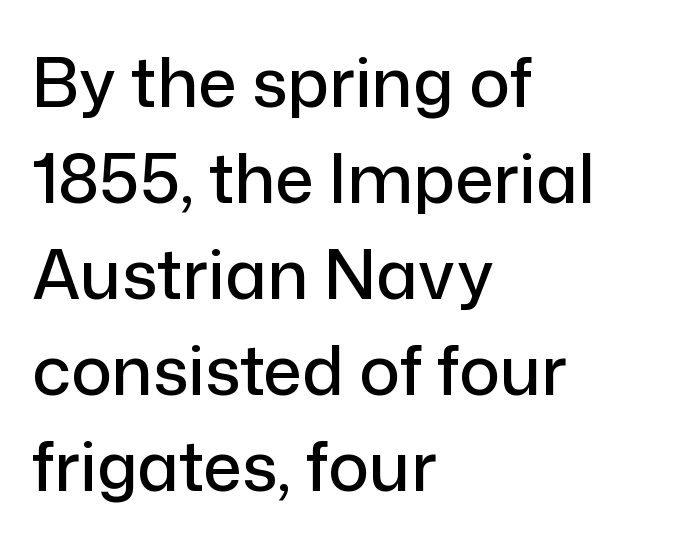
The image shows 68 px sans-serif type, upright; set left-aligned, normal line spacing (1.41x), normal letter spacing, not underlined; low stroke contrast and a medium x-height.
